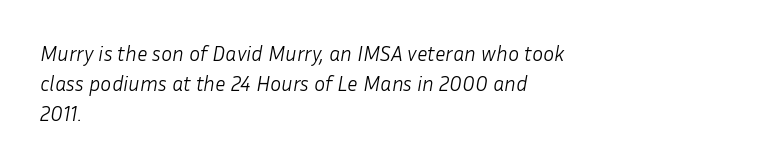
The foot of each line stays bare and open. The lettering tilts uniformly, giving the passage an italic look. The rendering anchors every line to the left-hand side. Whoever set this chose a conventional vertical rhythm. Unbolded letterforms with no extra heft.
